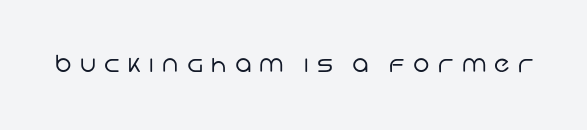
The image shows 23 px text type; set unusually wide letter spacing (+0.36 em), not underlined.
